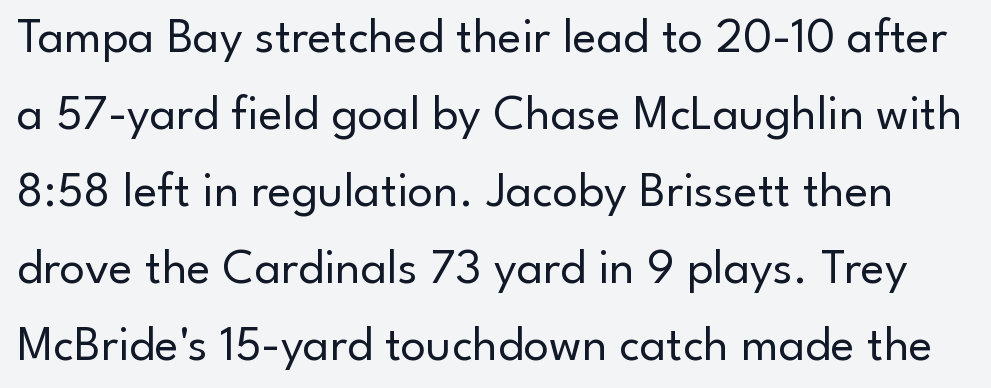
{"serif": "no", "italic": "no", "bold": "no", "weight": "regular", "width": "normal", "stroke_contrast": "low", "x_height": "small", "monospaced": "no", "underline": "no", "line_spacing": "normal", "line_spacing_ratio": 1.54, "letter_spacing": "normal", "letter_spacing_em": 0.0, "glyph_px": 50}
